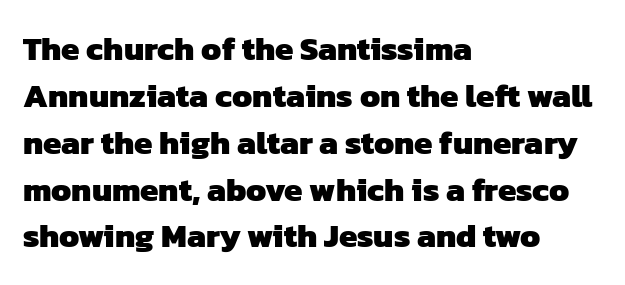
The image shows 33 px heavy sans-serif type; set left-aligned, normal line spacing (1.42x), normal letter spacing, not underlined; low stroke contrast and a medium x-height.
